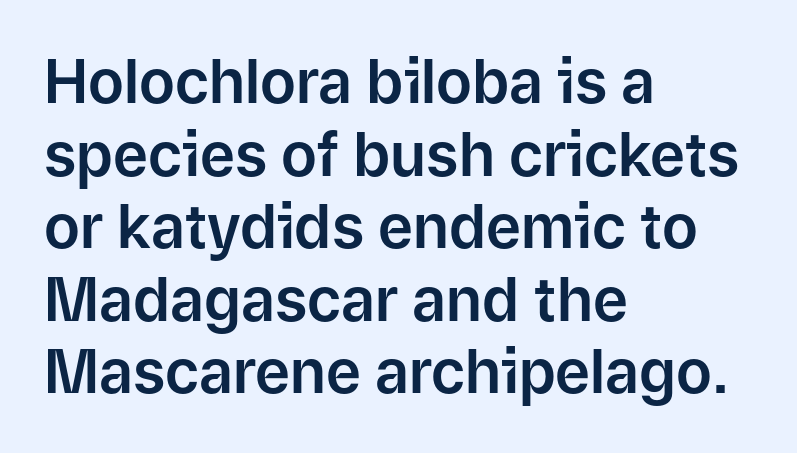
Q: Is the text italic (slanted)? A: No, it is upright.
Q: Is the typeface a serif or a sans-serif typeface? A: Sans-serif.
Q: Is the text underlined? A: No.
Q: How is the paragraph aligned? A: Left-aligned.
Q: Is the spacing between letters normal or unusually wide? A: Normal.
Q: Width (condensed, normal, or wide)? A: Normal.
Q: Stroke contrast? A: Low.
Q: x-height? A: Medium.
Q: Monospaced? A: No.
